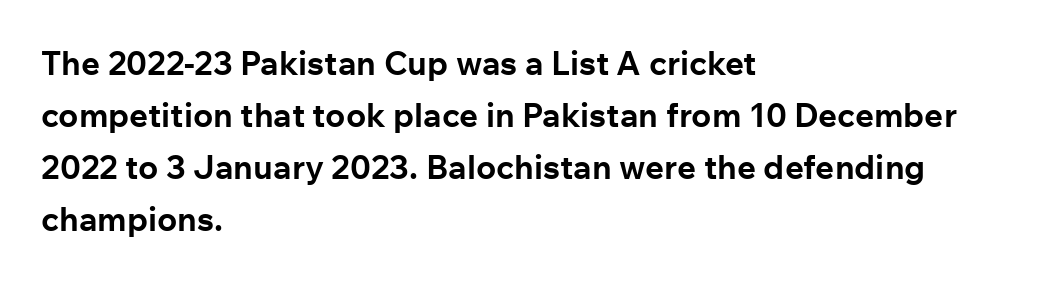
The image shows 33 px bold sans-serif type, upright; set left-aligned, normal line spacing (1.58x), normal letter spacing, not underlined; low stroke contrast and a medium x-height.
